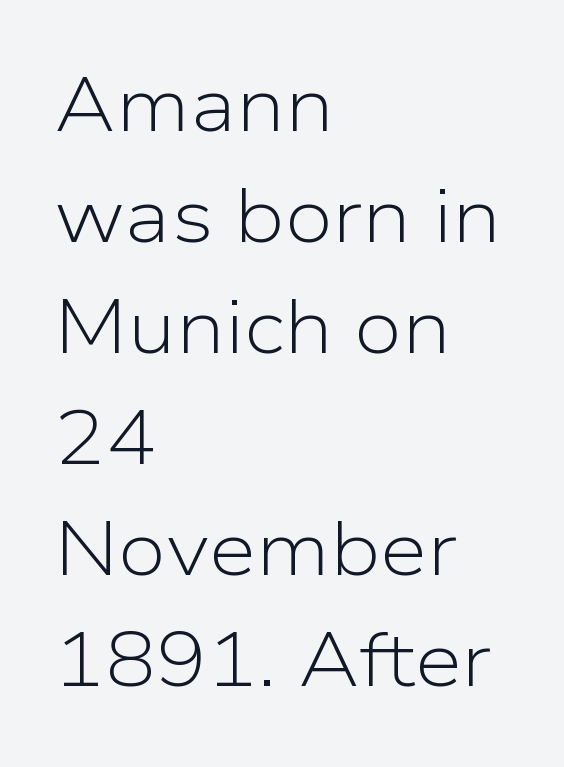
The image shows 76 px light sans-serif type, upright; set left-aligned, normal line spacing (1.46x), normal letter spacing, not underlined; low stroke contrast and a medium x-height.
